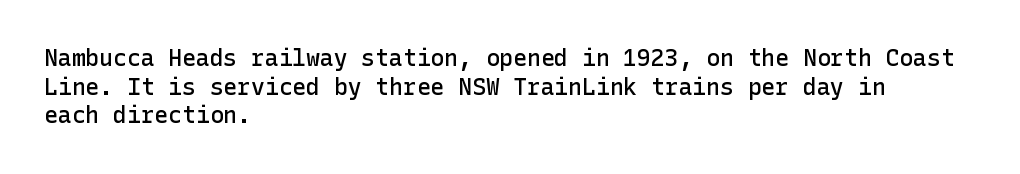
The image shows 23 px text type, upright; set left-aligned, line spacing 1.24x, normal letter spacing, not underlined.
